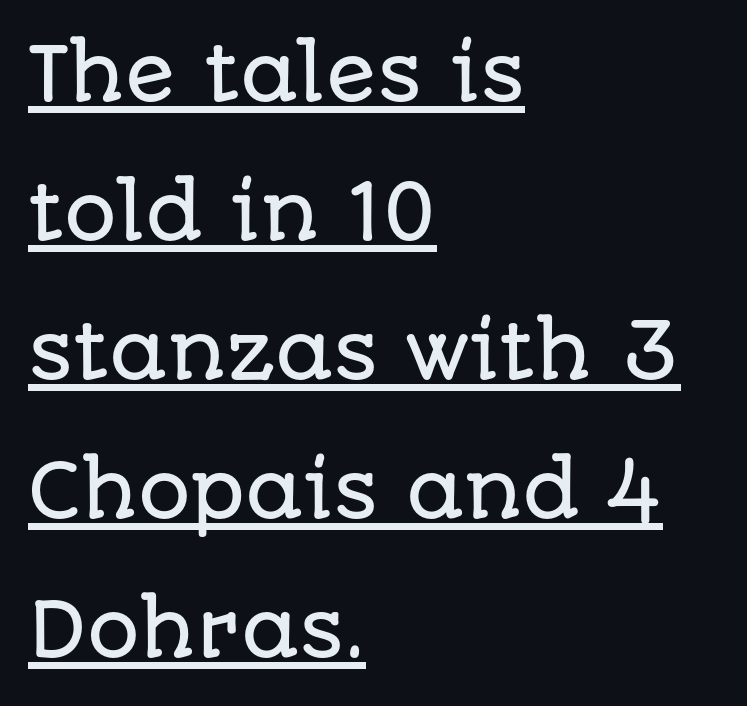
The image shows 74 px sans-serif type, upright; set left-aligned, line spacing 1.88x, normal letter spacing, underlined; low stroke contrast and a large x-height.
